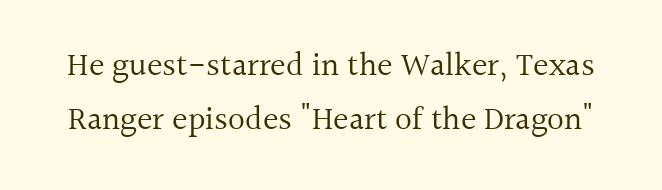
I'd call this a serif setting — the letters wear small feet. Compared with a typical body face, this is equally light or lighter still. A roman cut, with each character standing at attention. These lines sit exactly where default settings would place them. Letters rest on an invisible, unmarked baseline.
